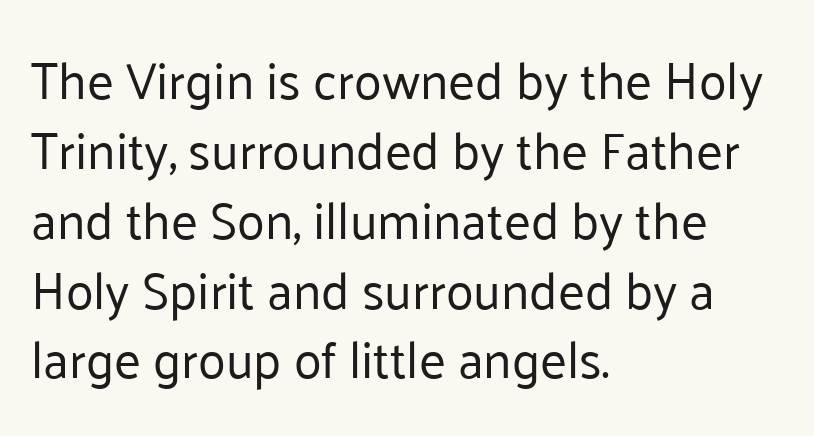
Compared with typical body copy, the letter spacing here is the same. Designer's note — italics off, roman on. Normally led — the rows are evenly, conventionally spaced. Horizontal alignment here is leftward, the default for most running prose. Is this a heavy cut? Hardly; it is regular or lighter.
